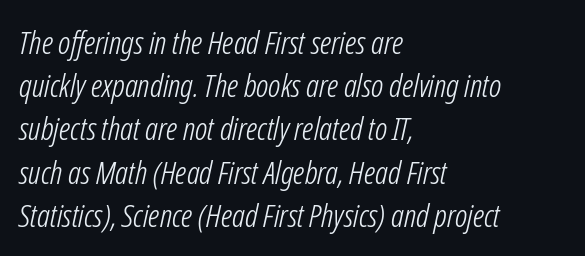
The strokes carry an ordinary text weight at most. The passage shown is typed in a proportional face where columns would drift. Caption: multi-line text, flush left, ragged right. The tracking reads as untouched default to a designer's eye. A bare baseline throughout the passage.
